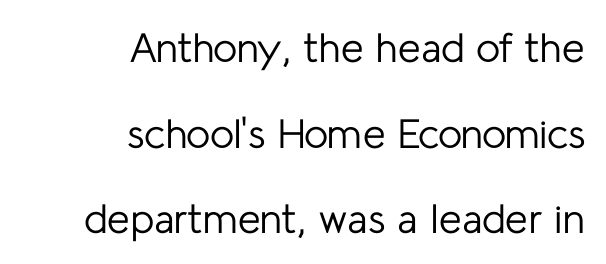
{"serif": "no", "italic": "no", "bold": "no", "weight": "regular", "width": "normal", "stroke_contrast": "low", "x_height": "medium", "monospaced": "no", "underline": "no", "align": "right", "line_spacing": "loose", "line_spacing_ratio": 2.09, "letter_spacing": "normal", "letter_spacing_em": 0.0, "glyph_px": 41}
